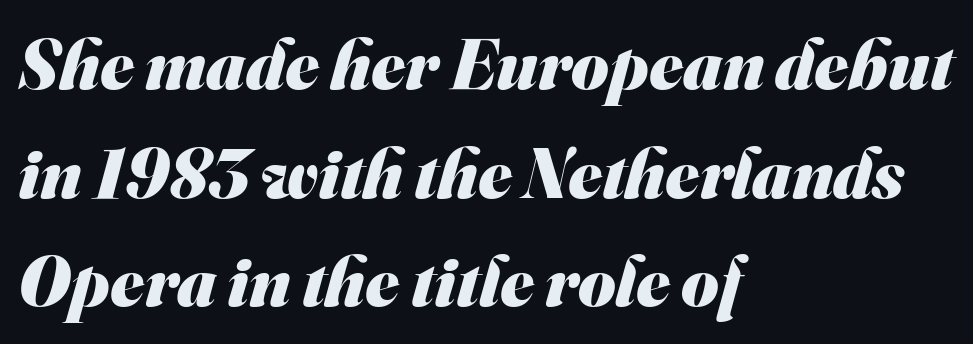
Q: Is the text bold? A: Yes.
Q: Is the typeface a serif or a sans-serif typeface? A: Sans-serif.
Q: Is the text underlined? A: No.
Q: How is the paragraph aligned? A: Left-aligned.
Q: Is the spacing between letters normal or unusually wide? A: Normal.
Q: Is the spacing between lines tight, normal or loose? A: Normal.
Q: Width (condensed, normal, or wide)? A: Normal.
Q: Stroke contrast? A: Medium.
Q: x-height? A: Small.
Q: Monospaced? A: No.
